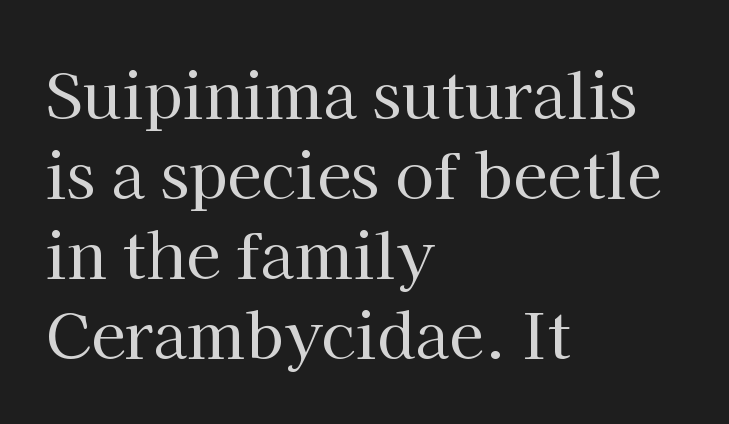
{"serif": "yes", "italic": "no", "bold": "no", "weight": "regular", "width": "normal", "stroke_contrast": "high", "x_height": "medium", "monospaced": "no", "underline": "no", "align": "left", "line_spacing": "normal", "line_spacing_ratio": 1.27, "letter_spacing": "normal", "letter_spacing_em": 0.0, "glyph_px": 63}
